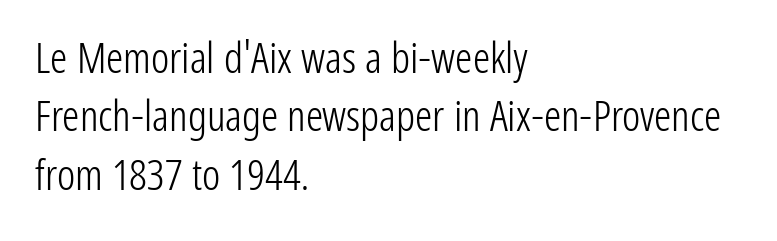
In CSS terms this would be text-align: left. A typesetter would call this zero additional tracking. The axis of the letterforms is exactly vertical. The typeface chosen for these lines omits serifs.
